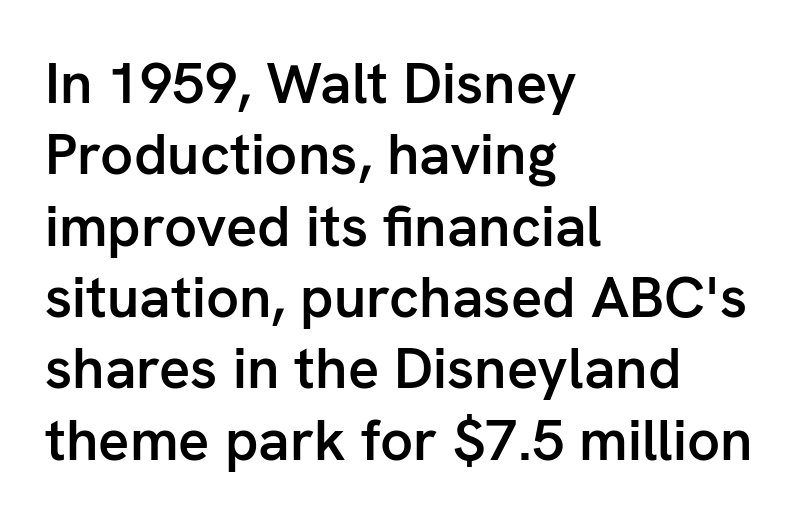
You can tell from the bare stems that sans-serif type was used. Typeset ragged right — the left edge is the straight one. In terms of weight, the rendering is demibold, just under bold. This is roman type, the default non-slanted kind.
